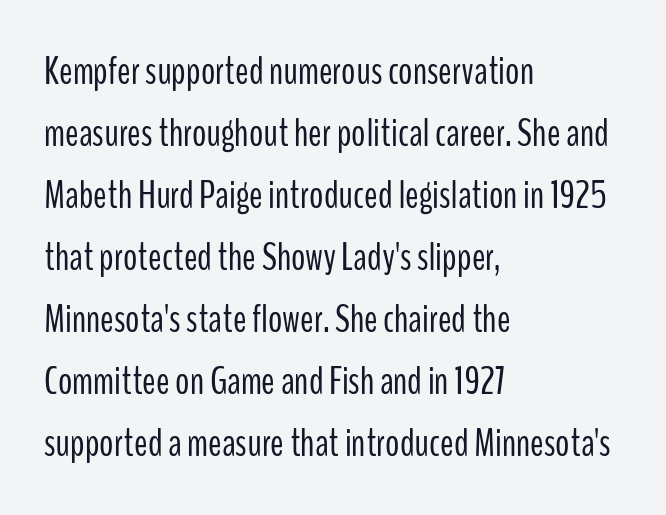
Q: Is the text bold? A: No.
Q: Is the text italic (slanted)? A: No, it is upright.
Q: Is the typeface a serif or a sans-serif typeface? A: Sans-serif.
Q: Is the text underlined? A: No.
Q: How is the paragraph aligned? A: Left-aligned.
Q: Is the spacing between letters normal or unusually wide? A: Normal.
Q: Is the spacing between lines tight, normal or loose? A: Normal.
Q: Width (condensed, normal, or wide)? A: Condensed.
Q: Stroke contrast? A: Low.
Q: x-height? A: Medium.
Q: Monospaced? A: No.
